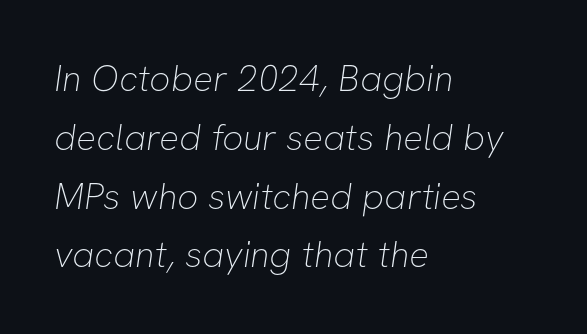
{"serif": "no", "bold": "no", "weight": "thin", "width": "normal", "stroke_contrast": "low", "x_height": "medium", "monospaced": "no", "underline": "no", "align": "left", "line_spacing": "normal", "line_spacing_ratio": 1.59, "letter_spacing": "normal", "letter_spacing_em": 0.0, "glyph_px": 37}
